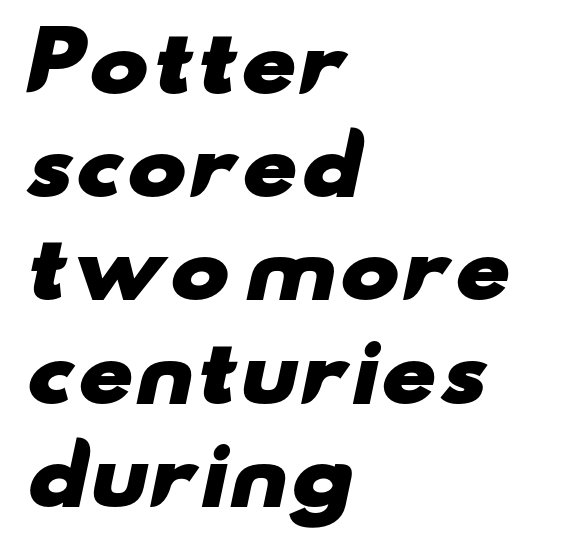
Bare-footed words on every line. A typesetter would label this face a sans. Strong, thick strokes mark this as bold type. What's the leading like? Ordinary, nothing unusual. Character widths vary here, with narrow letters taking less room than wide ones.
